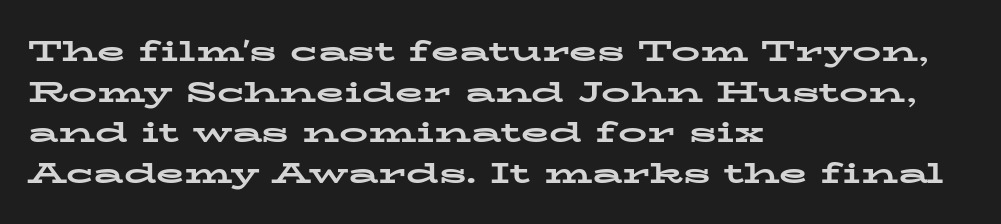
Successive baselines arrive at the customary interval. The zone under the glyphs is completely vacant. The rag falls on the right side of this text block. The letters carry serifs — small finishing strokes at the ends of their stems.
